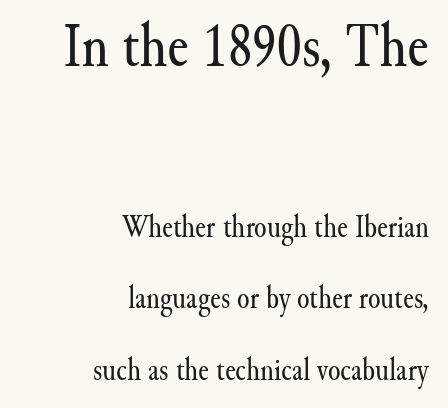
Q: Is the text bold? A: No.
Q: Is the text italic (slanted)? A: No, it is upright.
Q: Is the typeface a serif or a sans-serif typeface? A: Serif.
Q: Is the text underlined? A: No.
Q: How is the paragraph aligned? A: Right-aligned.
Q: Is the spacing between letters normal or unusually wide? A: Normal.
Q: Is the spacing between lines tight, normal or loose? A: Loose.
Q: Which block of text is set in a larger size, the first (top) or the second (bottom)? A: The first (top) one.
Q: Width (condensed, normal, or wide)? A: Normal.
Q: Stroke contrast? A: Medium.
Q: x-height? A: Small.
Q: Monospaced? A: No.
